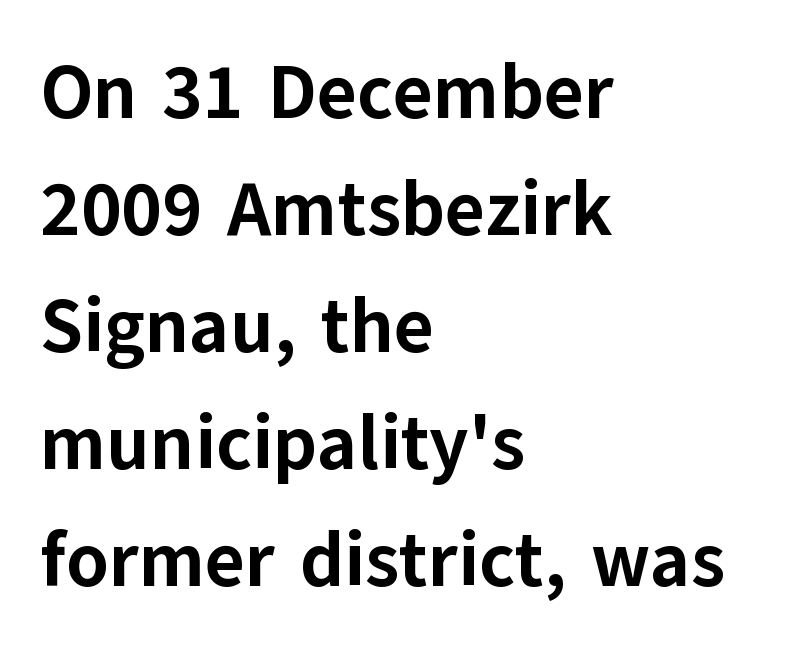
The image shows 76 px bold sans-serif type, upright; set left-aligned, normal line spacing (1.54x), normal letter spacing, not underlined; low stroke contrast and a medium x-height.
